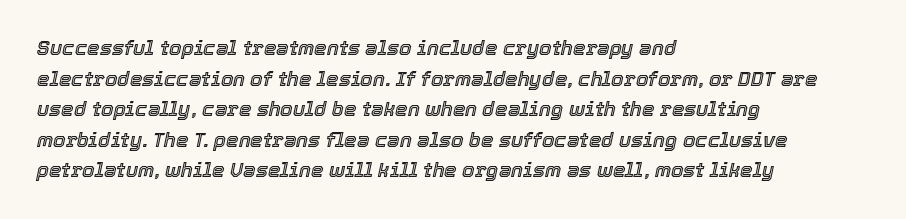
{"italic": "yes", "lean": "right", "slant_degrees": 12, "underline": "no", "align": "left", "line_spacing": "normal", "line_spacing_ratio": 1.53, "letter_spacing": "normal", "letter_spacing_em": 0.0, "glyph_px": 20}
